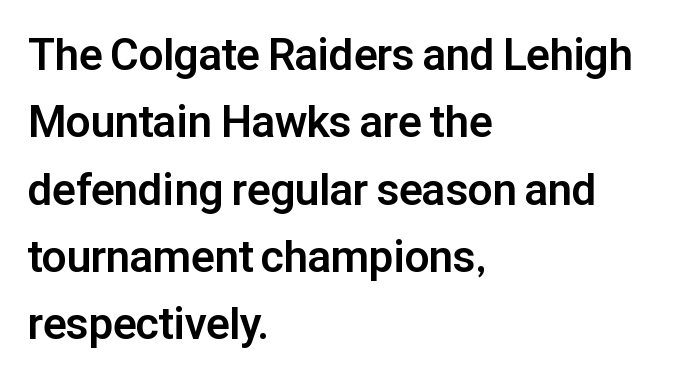
The image shows 44 px bold sans-serif type, upright; set left-aligned, normal line spacing (1.53x), normal letter spacing, not underlined; low stroke contrast and a medium x-height.
